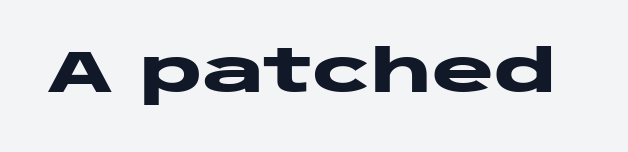
{"serif": "no", "italic": "no", "bold": "yes", "weight": "heavy", "width": "wide", "stroke_contrast": "low", "x_height": "large", "monospaced": "no", "underline": "no", "letter_spacing": "normal", "letter_spacing_em": 0.0, "glyph_px": 59}
